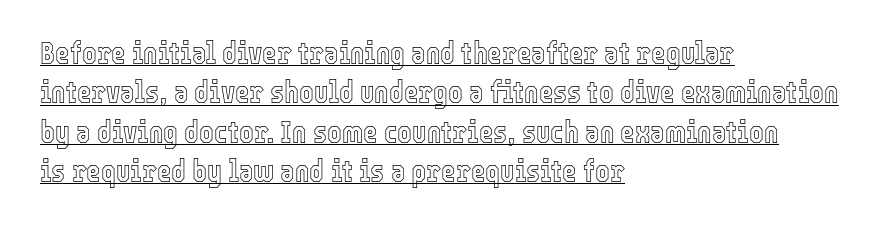
Characters follow at the spacing the type designer built in. Quick note: interline space is typical. Varying glyph widths throughout — classic text-font behaviour. Underline: present. Notice how the stems are strictly vertical — no italics here. Line beginnings align vertically; line endings do not.
